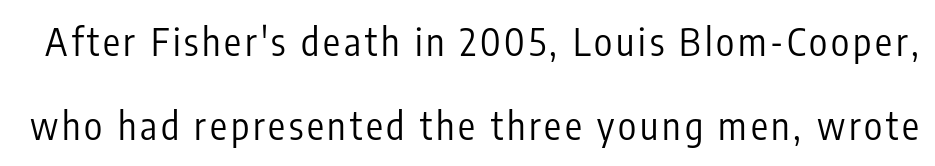
The image shows 38 px regular-weight, condensed sans-serif type, upright; set loose line spacing (2.22x), not underlined; low stroke contrast and a medium x-height.
